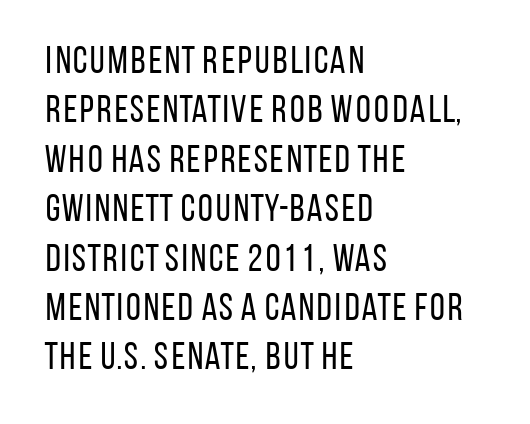
Q: Is the text bold? A: No.
Q: Is the text italic (slanted)? A: No, it is upright.
Q: Is the typeface a serif or a sans-serif typeface? A: Sans-serif.
Q: Is the text underlined? A: No.
Q: How is the paragraph aligned? A: Left-aligned.
Q: Is the spacing between letters normal or unusually wide? A: Normal.
Q: Is the spacing between lines tight, normal or loose? A: Normal.
Q: Width (condensed, normal, or wide)? A: Condensed.
Q: Stroke contrast? A: Low.
Q: x-height? A: Large.
Q: Monospaced? A: No.
